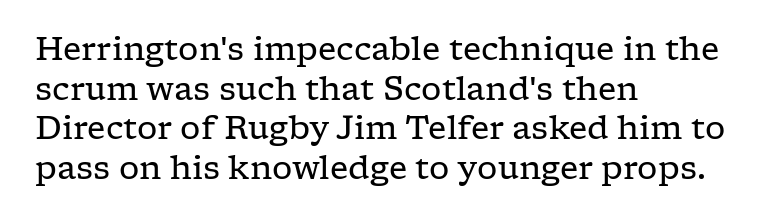
The image shows 32 px regular-weight, wide serif type, upright; set left-aligned, line spacing 1.24x, normal letter spacing, not underlined; low stroke contrast and a medium x-height.
